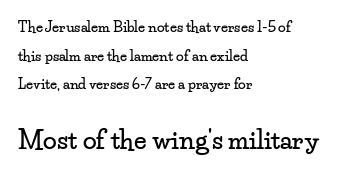
The passage shown is not underscored anywhere. Line spacing here is loose. Notice how the stems are strictly vertical — no italics here. Small over large — that's the arrangement of the two blocks here. Students, note that the glyphs here touch the page at normal intervals. The text block is weighted toward the left margin, trailing off unevenly rightward.
